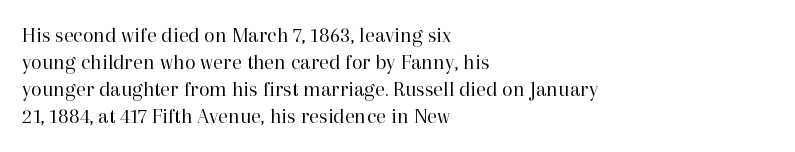
The image shows 22 px text type, upright; set left-aligned, line spacing 1.23x, normal letter spacing, not underlined.
